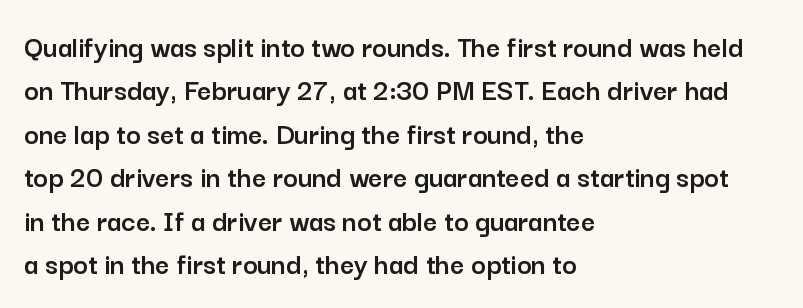
{"serif": "no", "italic": "no", "width": "normal", "stroke_contrast": "low", "x_height": "medium", "monospaced": "no", "underline": "no", "align": "left", "line_spacing": "normal", "line_spacing_ratio": 1.4, "letter_spacing": "normal", "letter_spacing_em": 0.0, "glyph_px": 31}
